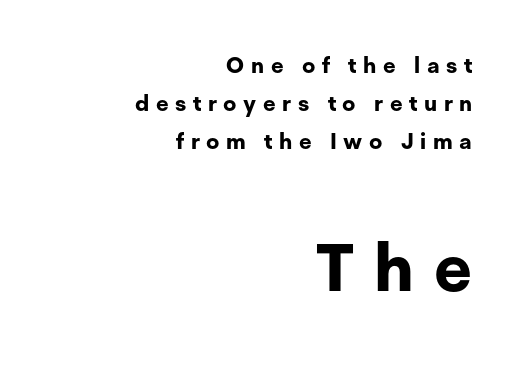
The image shows 66 px bold sans-serif type, upright; set right-aligned, line spacing 1.73x, unusually wide letter spacing (+0.3 em), not underlined; the second (bottom) block is 3.0x larger; low stroke contrast and a medium x-height.
